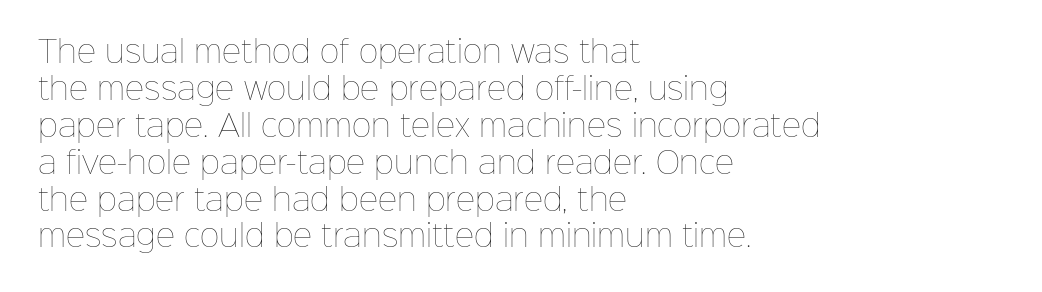
{"italic": "no", "bold": "no", "weight": "thin", "width": "normal", "stroke_contrast": "low", "x_height": "medium", "monospaced": "no", "underline": "no", "align": "left", "line_spacing_ratio": 1.23, "letter_spacing": "normal", "letter_spacing_em": 0.0, "glyph_px": 30}
